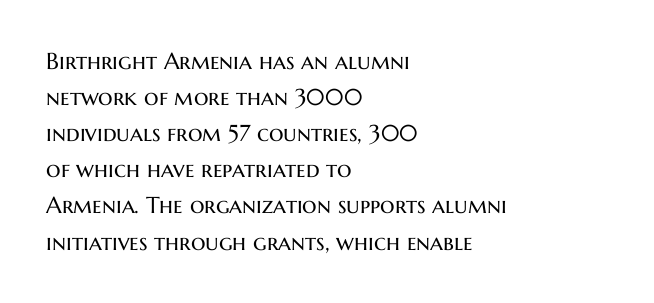
The image shows 23 px text type, upright; set left-aligned, normal line spacing (1.57x), normal letter spacing, not underlined.
